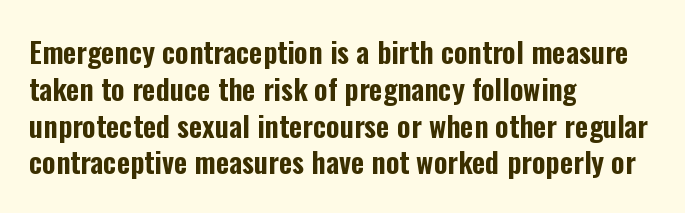
The image shows 29 px condensed sans-serif type, upright; set left-aligned, normal line spacing (1.27x), normal letter spacing, not underlined; low stroke contrast and a medium x-height.
